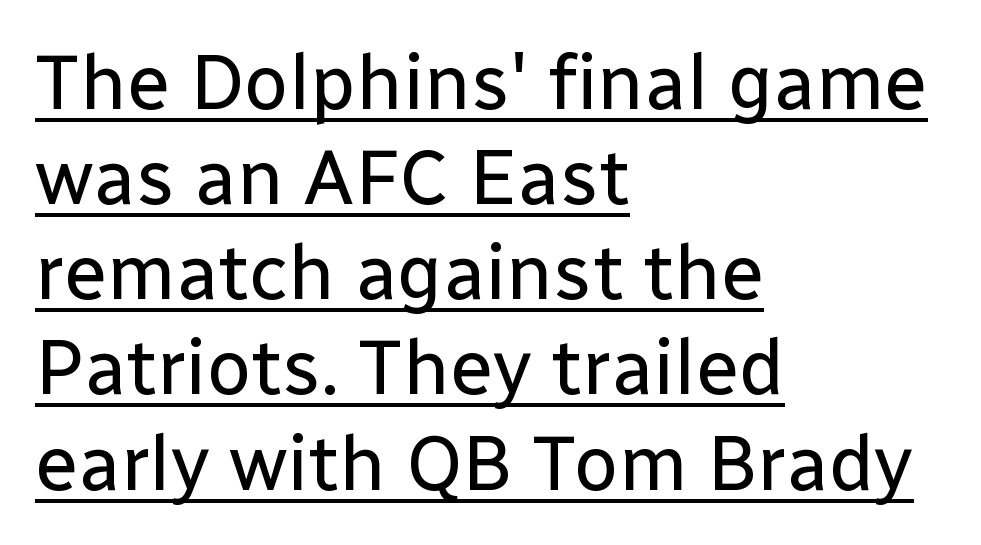
Is this a sans? Yes — the strokes have no serifs. Looks like regular typesetting: each glyph gets only the width it needs. A typesetter would mark this as roman, not italic. Think standard paragraph weight, or any step lighter than that. The passage is arranged the way most books set body copy — flush left. Somebody hit Ctrl+U on this one — the words are underlined.
